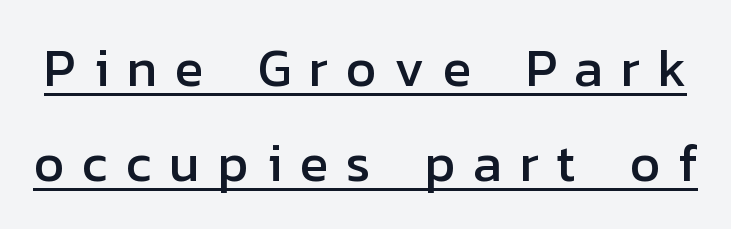
The letters stand upright; this is a roman face. Here the designer chose a conventional face with non-uniform glyph widths. Spacing between characters has been opened up far beyond the box default. A typesetter would label this face a sans. The lettering is marked with a stroke running underneath it.
